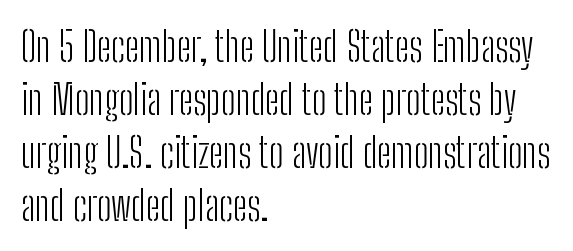
The image shows 41 px light, condensed sans-serif type, upright; set left-aligned, normal line spacing (1.29x), normal letter spacing, not underlined; low stroke contrast and a medium x-height.
